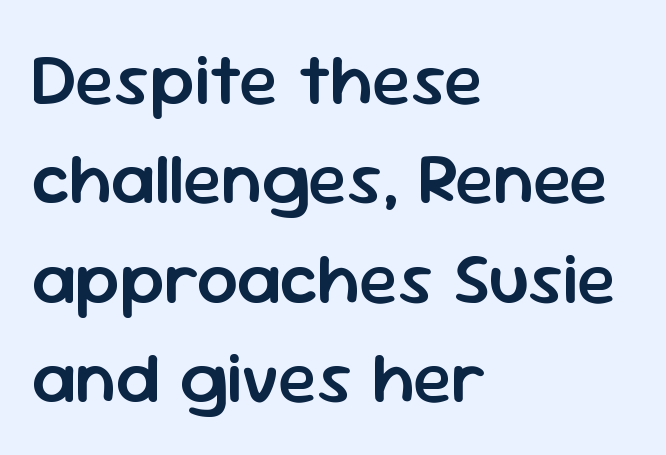
The image shows 73 px semibold sans-serif type, upright; set left-aligned, normal line spacing (1.36x), normal letter spacing, not underlined; low stroke contrast and a medium x-height.
